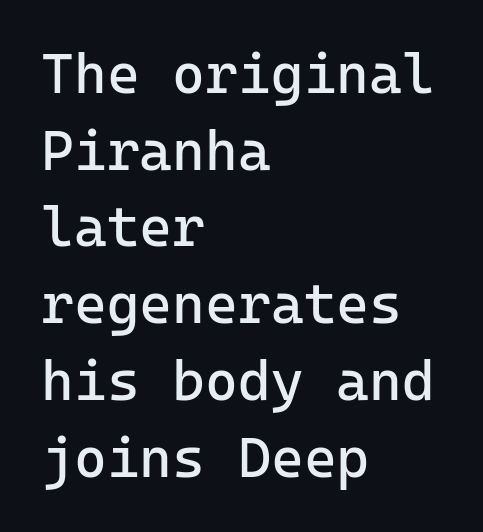
The image shows 56 px regular-weight sans-serif type, upright, monospaced; set left-aligned, normal line spacing (1.37x), normal letter spacing, not underlined; low stroke contrast and a medium x-height.
